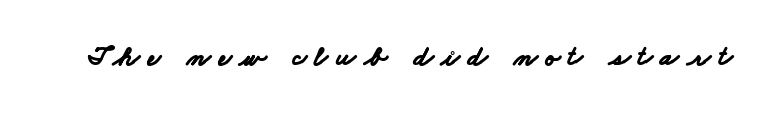
{"serif": "no", "bold": "yes", "weight": "bold", "width": "wide", "stroke_contrast": "low", "x_height": "small", "monospaced": "no", "underline": "no", "letter_spacing": "wide", "letter_spacing_em": 0.27, "glyph_px": 28}
